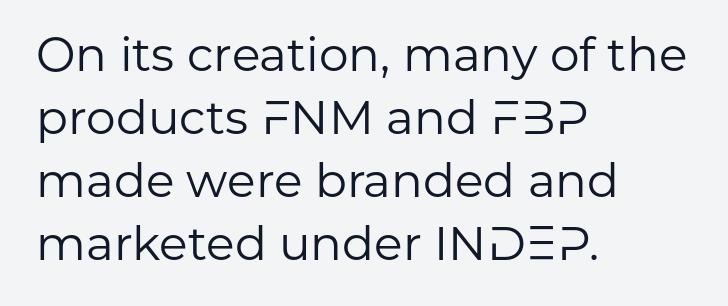
The typeface has the unassuming heft of standard copy or less. Horizontal bands of white between lines are of average thickness. This sample uses plain, unmodified letter spacing. Every row of glyphs begins at an identical x-position on the left.
